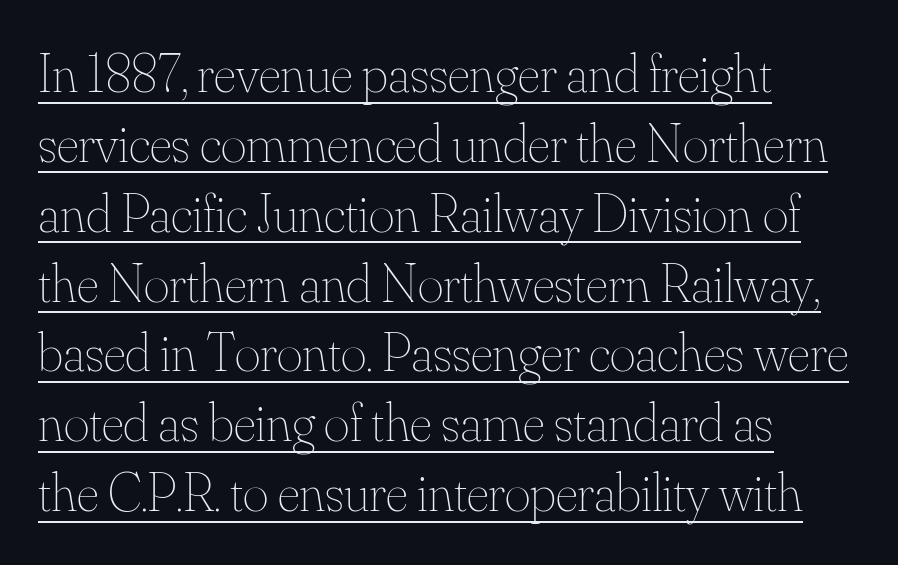
Q: Is the text bold? A: No.
Q: Is the text italic (slanted)? A: No, it is upright.
Q: Is the text underlined? A: Yes.
Q: How is the paragraph aligned? A: Left-aligned.
Q: Is the spacing between letters normal or unusually wide? A: Normal.
Q: Is the spacing between lines tight, normal or loose? A: Normal.
Q: Width (condensed, normal, or wide)? A: Normal.
Q: Stroke contrast? A: Medium.
Q: x-height? A: Small.
Q: Monospaced? A: No.
